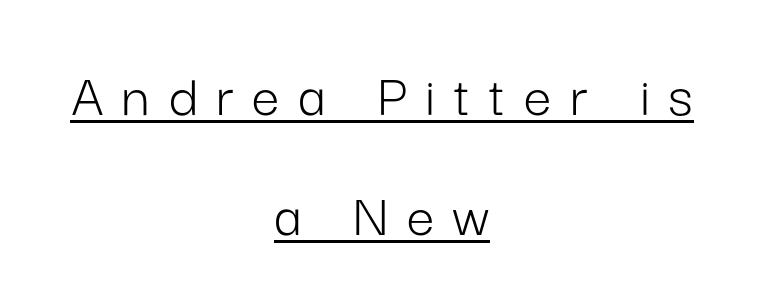
The image shows 62 px light sans-serif type, upright; set centered, loose line spacing (1.94x), unusually wide letter spacing (+0.3 em), underlined; low stroke contrast and a medium x-height.
